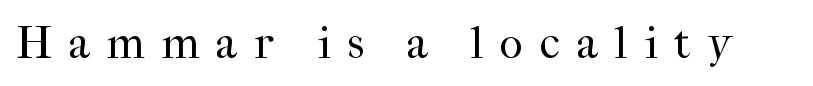
Q: Is the text bold? A: No.
Q: Is the text italic (slanted)? A: No, it is upright.
Q: Is the typeface a serif or a sans-serif typeface? A: Serif.
Q: Is the text underlined? A: No.
Q: Is the spacing between letters normal or unusually wide? A: Unusually wide.
Q: Width (condensed, normal, or wide)? A: Normal.
Q: Stroke contrast? A: High.
Q: x-height? A: Medium.
Q: Monospaced? A: No.
